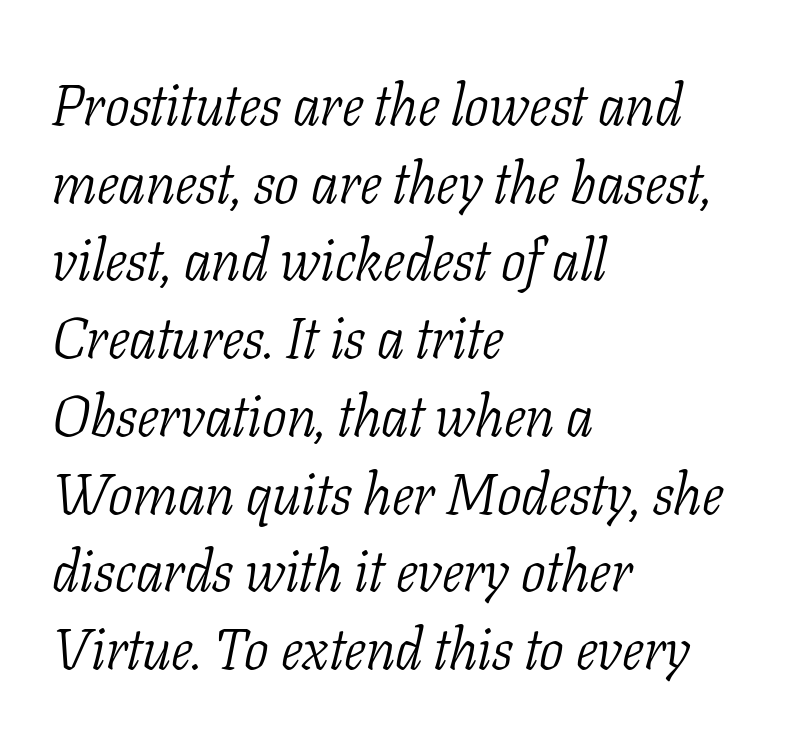
Proportional: the letters do not fall into vertical columns. These lines stack with their left ends in a neat column. The font sits on the lighter half of the weight spectrum, regular included. The passage shown is not underscored anywhere. The designer went with a serif here, giving each stem small feet. Notice how descenders clear the ascenders below comfortably — that's standard leading.
